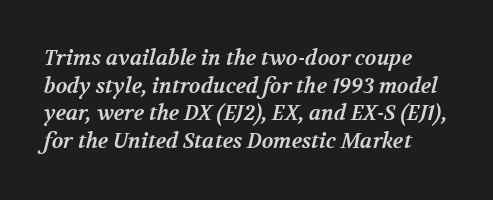
{"bold": "yes", "underline": "no", "line_spacing": "normal", "line_spacing_ratio": 1.32, "letter_spacing": "normal", "letter_spacing_em": 0.0, "glyph_px": 21}
